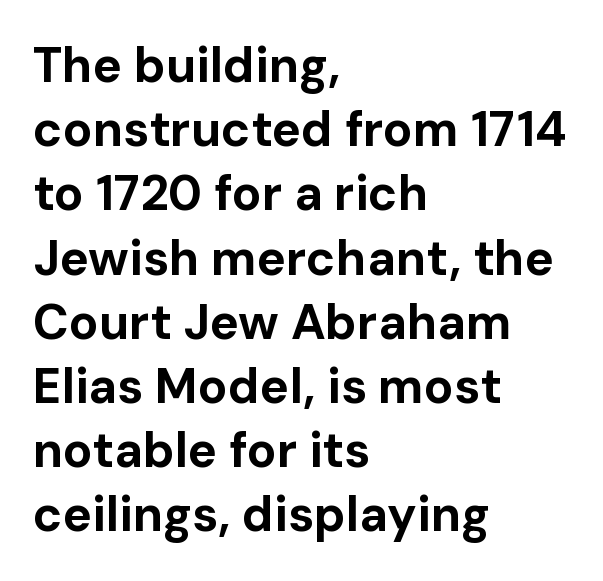
Q: Is the text bold? A: Yes.
Q: Is the text italic (slanted)? A: No, it is upright.
Q: Is the typeface a serif or a sans-serif typeface? A: Sans-serif.
Q: Is the text underlined? A: No.
Q: How is the paragraph aligned? A: Left-aligned.
Q: Is the spacing between letters normal or unusually wide? A: Normal.
Q: Is the spacing between lines tight, normal or loose? A: Normal.
Q: Width (condensed, normal, or wide)? A: Normal.
Q: Stroke contrast? A: Low.
Q: x-height? A: Medium.
Q: Monospaced? A: No.
